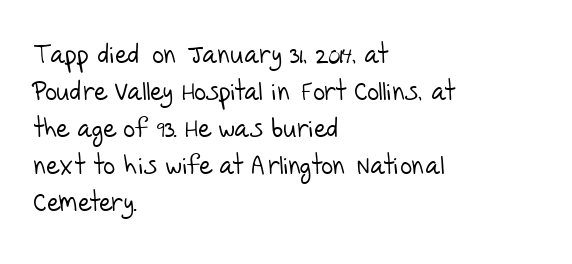
Standard letterfit; no display-style spreading of the glyphs. Stems here are at most as thick as an everyday book face. Lines of text with bare space underneath. This sample is left-justified, so line endings fall wherever the words run out. One glance says typical: line gaps are just what's usual.
